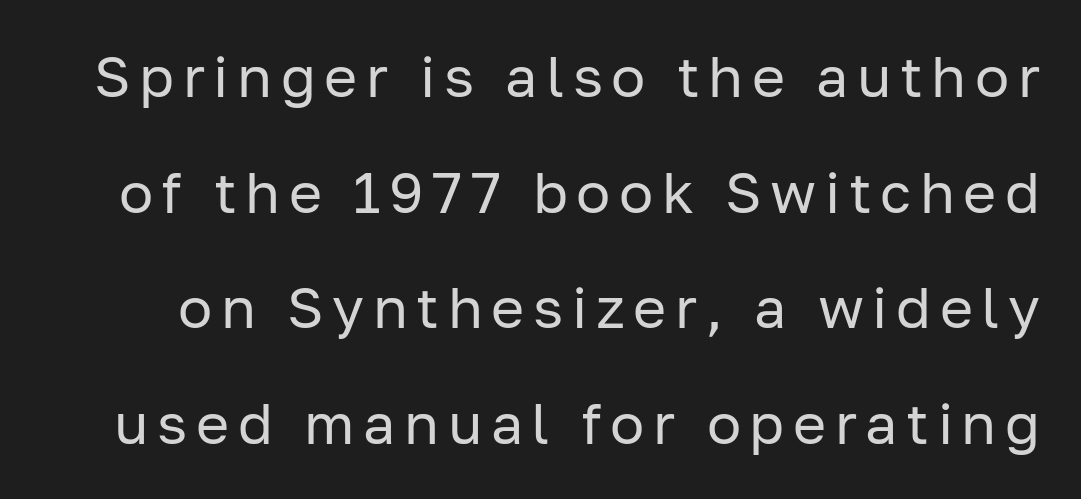
Character widths vary here, with narrow letters taking less room than wide ones. Honestly, the rows look like they've been pulled way apart. I'd call this a sans setting — the letters go barefoot. The letters stand straight up with perfectly vertical stems.
